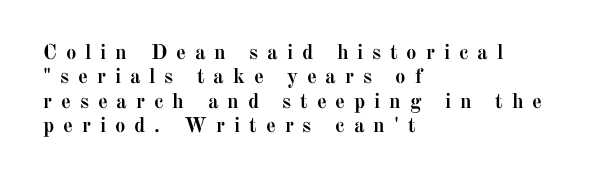
The image shows 21 px bold type, upright; set left-aligned, line spacing 1.16x, unusually wide letter spacing (+0.42 em), not underlined.
